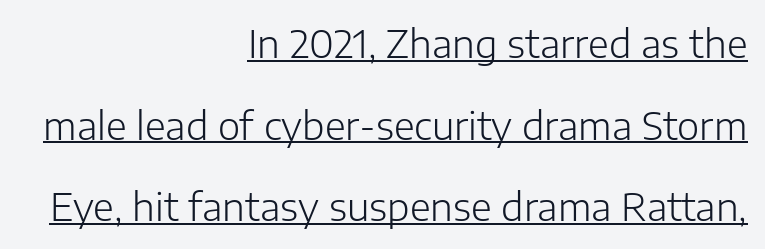
Q: Is the text bold? A: No.
Q: Is the text italic (slanted)? A: No, it is upright.
Q: Is the typeface a serif or a sans-serif typeface? A: Sans-serif.
Q: Is the text underlined? A: Yes.
Q: How is the paragraph aligned? A: Right-aligned.
Q: Is the spacing between letters normal or unusually wide? A: Normal.
Q: Is the spacing between lines tight, normal or loose? A: Loose.
Q: Width (condensed, normal, or wide)? A: Normal.
Q: Stroke contrast? A: Low.
Q: x-height? A: Medium.
Q: Monospaced? A: No.
